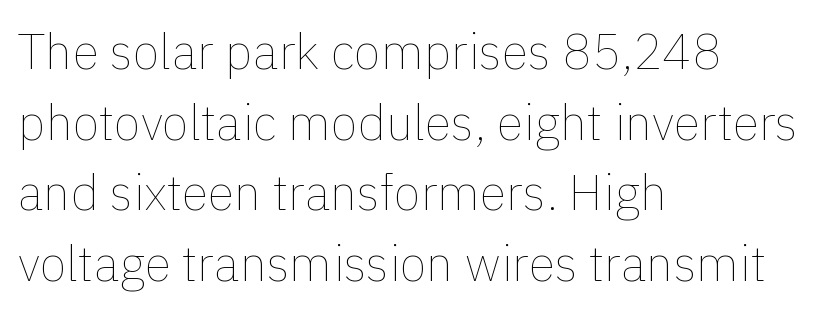
It's the straight-up-and-down kind of type. Does extra space separate the letters? No, they use regular spacing. Does the leading feel generous? No, just average. Here the designer chose a conventional face with non-uniform glyph widths. Descender tails drop into unmarked territory. Bold? No — there's no thickening of the strokes.
